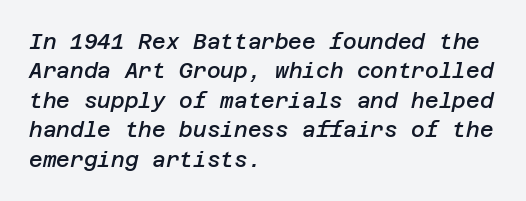
The whole block is typeset with a tilt. These lines keep a tight, regular rhythm from letter to letter. Interline gaps are of average width in this sample. The string is rendered with underlining switched off.
